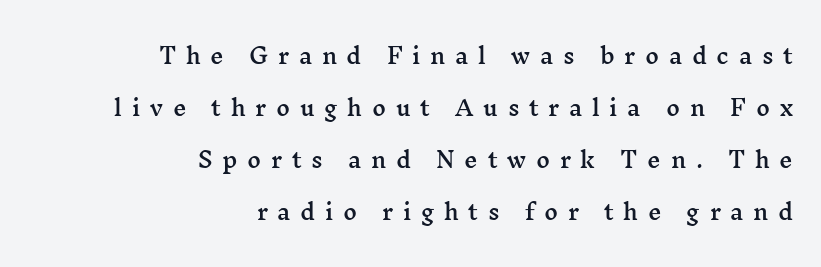
The image shows 21 px text type, upright; set right-aligned, loose line spacing (2.47x), unusually wide letter spacing (+0.46 em), not underlined.
